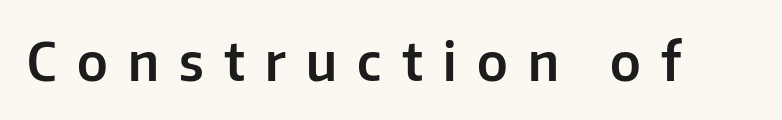
{"serif": "no", "italic": "no", "width": "normal", "stroke_contrast": "low", "x_height": "medium", "monospaced": "no", "underline": "no", "letter_spacing": "wide", "letter_spacing_em": 0.39, "glyph_px": 52}
